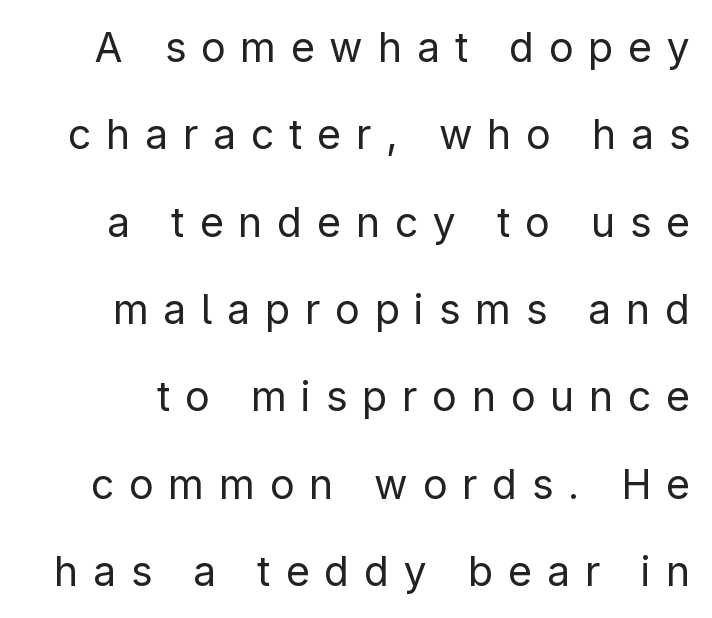
{"serif": "no", "italic": "no", "bold": "no", "weight": "regular", "width": "normal", "stroke_contrast": "low", "x_height": "medium", "monospaced": "no", "underline": "no", "line_spacing": "loose", "line_spacing_ratio": 2.13, "letter_spacing": "wide", "letter_spacing_em": 0.36, "glyph_px": 41}
